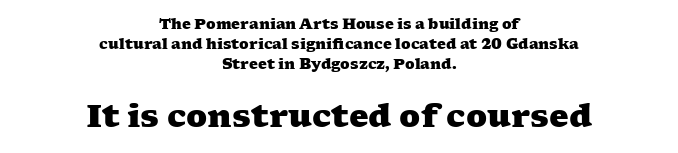
Q: Is the text bold? A: Yes.
Q: Is the typeface a serif or a sans-serif typeface? A: Serif.
Q: Is the text underlined? A: No.
Q: How is the paragraph aligned? A: Centered.
Q: Is the spacing between letters normal or unusually wide? A: Normal.
Q: Is the spacing between lines tight, normal or loose? A: Normal.
Q: Which block of text is set in a larger size, the first (top) or the second (bottom)? A: The second (bottom) one.
Q: Width (condensed, normal, or wide)? A: Wide.
Q: Stroke contrast? A: Medium.
Q: x-height? A: Medium.
Q: Monospaced? A: No.
